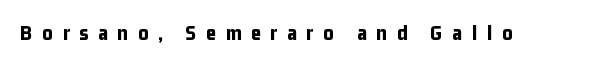
Q: Is the text bold? A: Yes.
Q: Is the text italic (slanted)? A: No, it is upright.
Q: Is the text underlined? A: No.
Q: Is the spacing between letters normal or unusually wide? A: Unusually wide.
